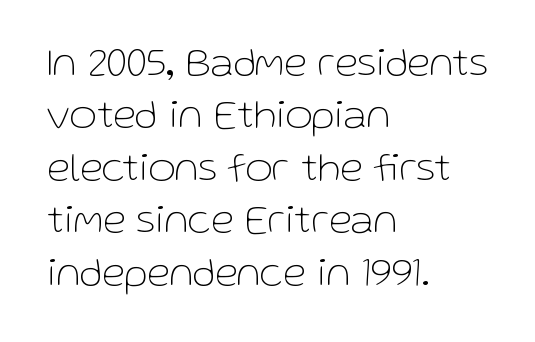
Q: Is the text bold? A: No.
Q: Is the text italic (slanted)? A: No, it is upright.
Q: Is the typeface a serif or a sans-serif typeface? A: Sans-serif.
Q: Is the text underlined? A: No.
Q: How is the paragraph aligned? A: Left-aligned.
Q: Is the spacing between letters normal or unusually wide? A: Normal.
Q: Is the spacing between lines tight, normal or loose? A: Normal.
Q: Width (condensed, normal, or wide)? A: Normal.
Q: Stroke contrast? A: Low.
Q: x-height? A: Medium.
Q: Monospaced? A: No.
